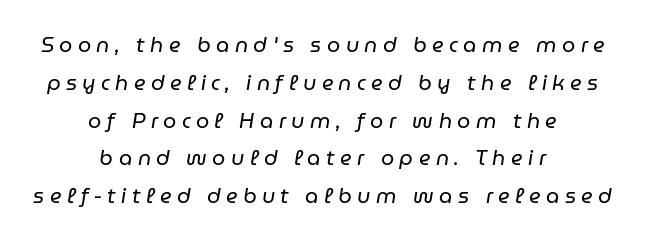
The image shows 21 px text type, italic (leaning right); set centered, line spacing 1.8x, unusually wide letter spacing (+0.26 em), not underlined.
